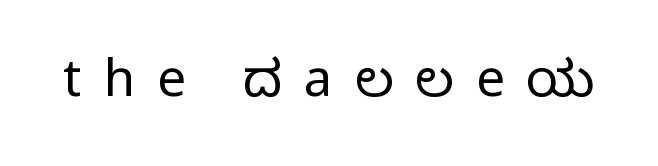
The image shows 51 px regular-weight, condensed sans-serif type, upright; set unusually wide letter spacing (+0.43 em), not underlined; low stroke contrast and a large x-height.
